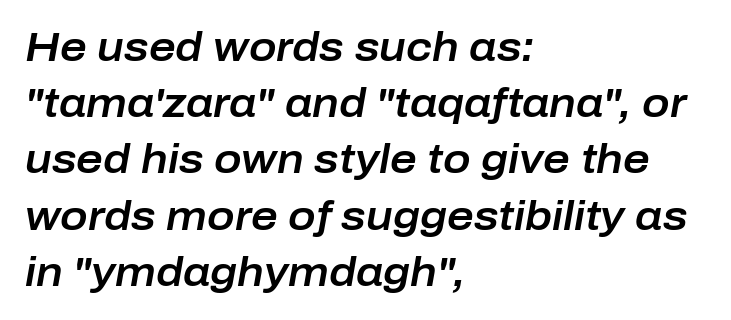
The image shows 41 px text type, italic (leaning right); set left-aligned, normal line spacing (1.37x), normal letter spacing, not underlined; low stroke contrast and a medium x-height.
